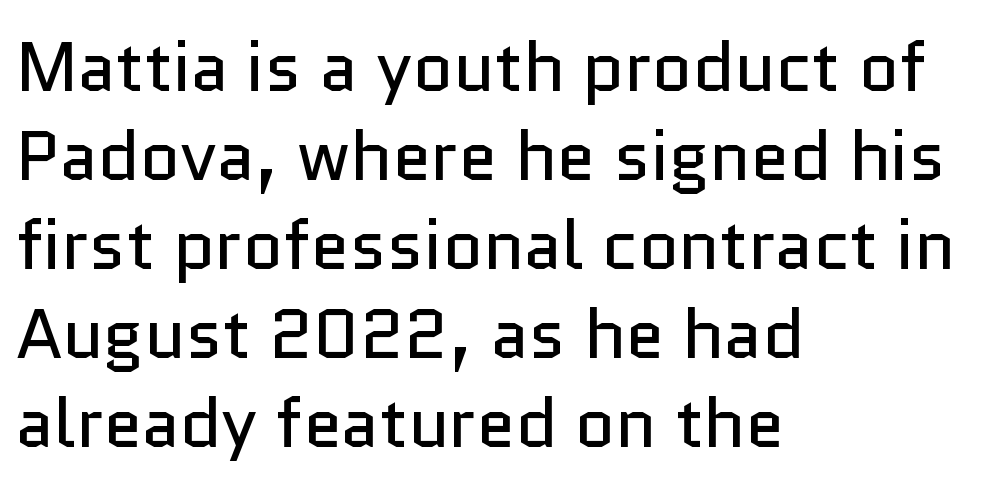
Q: Is the text bold? A: No.
Q: Is the text italic (slanted)? A: No, it is upright.
Q: Is the typeface a serif or a sans-serif typeface? A: Sans-serif.
Q: Is the text underlined? A: No.
Q: How is the paragraph aligned? A: Left-aligned.
Q: Is the spacing between letters normal or unusually wide? A: Normal.
Q: Is the spacing between lines tight, normal or loose? A: Normal.
Q: Width (condensed, normal, or wide)? A: Normal.
Q: Stroke contrast? A: Low.
Q: x-height? A: Medium.
Q: Monospaced? A: No.
